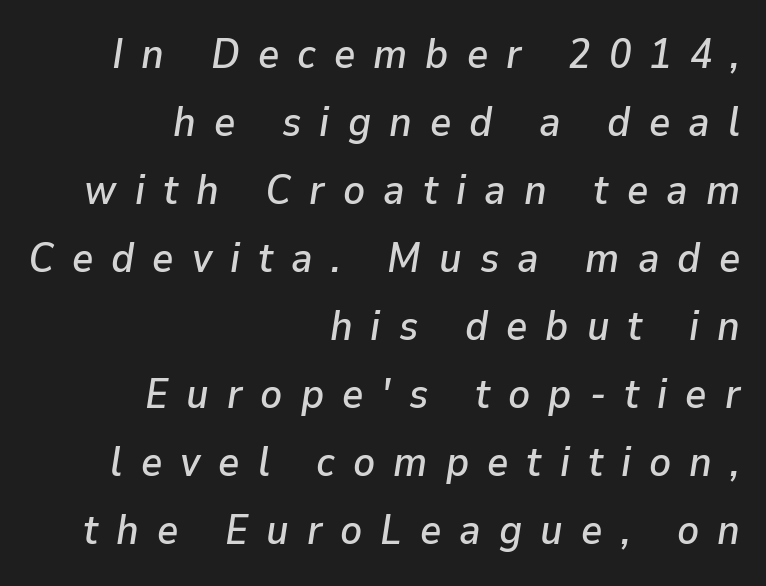
Q: Is the text italic (slanted)? A: Yes, it leans right by about 9 degrees.
Q: Is the text underlined? A: No.
Q: How is the paragraph aligned? A: Right-aligned.
Q: Is the spacing between letters normal or unusually wide? A: Unusually wide.
Q: Is the spacing between lines tight, normal or loose? A: Normal.
Q: Width (condensed, normal, or wide)? A: Normal.
Q: Stroke contrast? A: Low.
Q: x-height? A: Medium.
Q: Monospaced? A: No.
